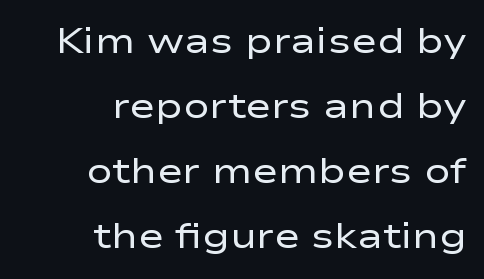
Q: Is the text bold? A: No.
Q: Is the text italic (slanted)? A: No, it is upright.
Q: Is the typeface a serif or a sans-serif typeface? A: Sans-serif.
Q: Is the text underlined? A: No.
Q: How is the paragraph aligned? A: Right-aligned.
Q: Is the spacing between letters normal or unusually wide? A: Normal.
Q: Width (condensed, normal, or wide)? A: Wide.
Q: Stroke contrast? A: Low.
Q: x-height? A: Medium.
Q: Monospaced? A: No.
